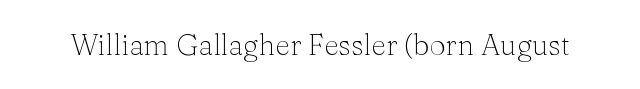
Q: Is the text bold? A: No.
Q: Is the text italic (slanted)? A: No, it is upright.
Q: Is the typeface a serif or a sans-serif typeface? A: Serif.
Q: Is the text underlined? A: No.
Q: Is the spacing between letters normal or unusually wide? A: Normal.
Q: Width (condensed, normal, or wide)? A: Normal.
Q: Stroke contrast? A: Medium.
Q: x-height? A: Medium.
Q: Monospaced? A: No.
